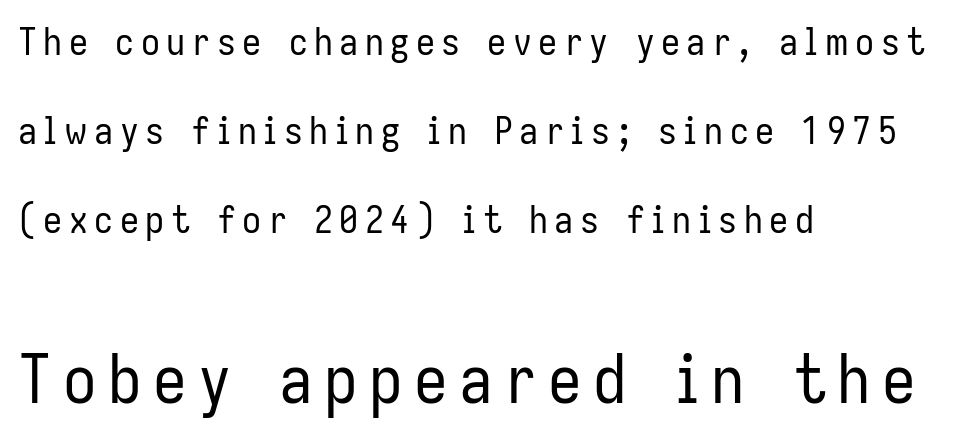
{"serif": "no", "italic": "no", "bold": "no", "weight": "regular", "width": "condensed", "stroke_contrast": "low", "x_height": "medium", "monospaced": "no", "underline": "no", "align": "left", "line_spacing": "loose", "line_spacing_ratio": 2.34, "larger_block": "second", "size_ratio": 1.76, "glyph_px": 67}
